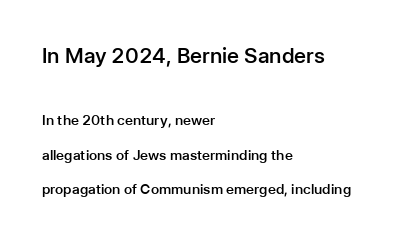
The leading is generous, giving the passage an open texture. Does the copy run flush right? No — it runs flush left. Look at the stroke-to-counter ratio: somewhat heavy, a semibold. The type is set solid horizontally, with unmodified tracking. Quick note: underline off. The letters stand upright; this is a roman face.
